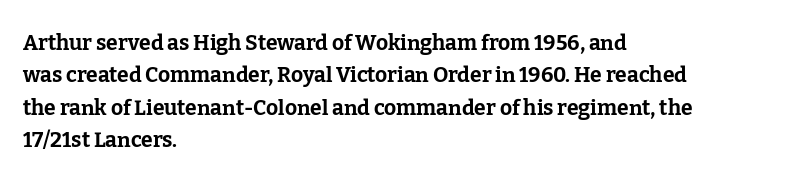
Q: Is the text bold? A: Yes.
Q: Is the text italic (slanted)? A: No, it is upright.
Q: Is the text underlined? A: No.
Q: How is the paragraph aligned? A: Left-aligned.
Q: Is the spacing between letters normal or unusually wide? A: Normal.
Q: Is the spacing between lines tight, normal or loose? A: Normal.
